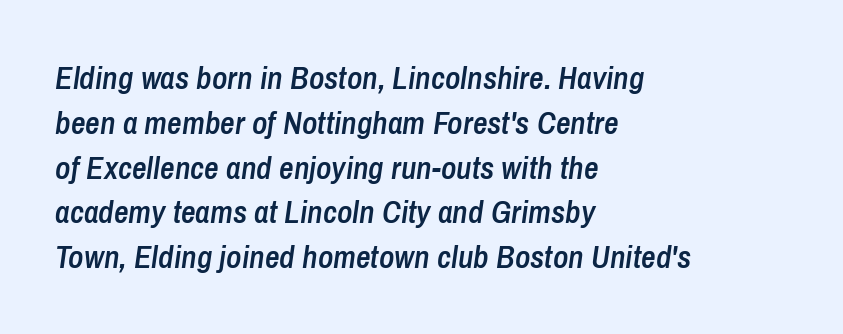
The image shows 32 px semibold, condensed type, italic (leaning right); set left-aligned, normal line spacing (1.4x), normal letter spacing, not underlined; low stroke contrast and a medium x-height.
